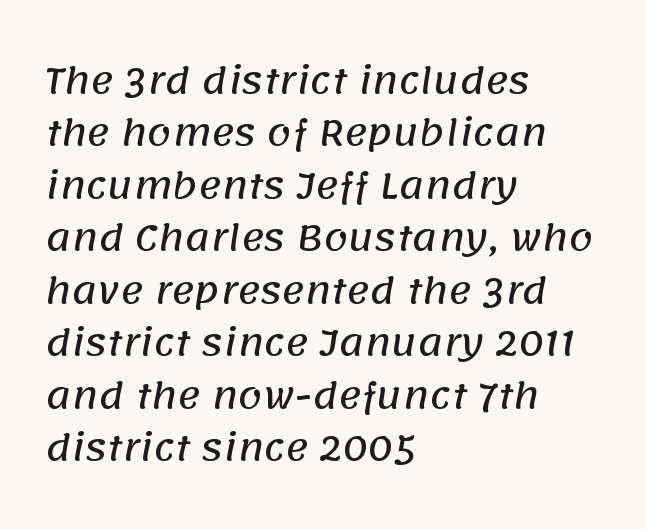
Q: Is the typeface a serif or a sans-serif typeface? A: Sans-serif.
Q: Is the text underlined? A: No.
Q: How is the paragraph aligned? A: Left-aligned.
Q: Is the spacing between letters normal or unusually wide? A: Normal.
Q: Is the spacing between lines tight, normal or loose? A: Normal.
Q: Width (condensed, normal, or wide)? A: Normal.
Q: Stroke contrast? A: Low.
Q: x-height? A: Large.
Q: Monospaced? A: No.
